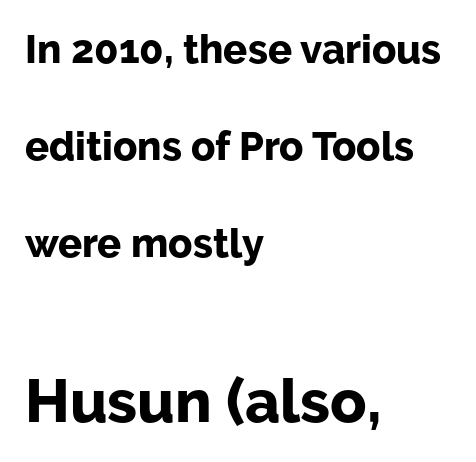
Q: Is the text bold? A: Yes.
Q: Is the text italic (slanted)? A: No, it is upright.
Q: Is the typeface a serif or a sans-serif typeface? A: Sans-serif.
Q: Is the text underlined? A: No.
Q: How is the paragraph aligned? A: Left-aligned.
Q: Is the spacing between letters normal or unusually wide? A: Normal.
Q: Is the spacing between lines tight, normal or loose? A: Loose.
Q: Which block of text is set in a larger size, the first (top) or the second (bottom)? A: The second (bottom) one.
Q: Width (condensed, normal, or wide)? A: Normal.
Q: Stroke contrast? A: Low.
Q: x-height? A: Medium.
Q: Monospaced? A: No.
